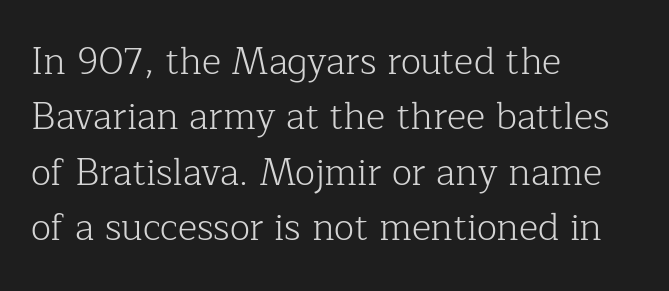
Bare-footed words on every line. Posture: vertical. Look at the tracking — it's just the regular setting, nothing added. The strokes carry an ordinary text weight at most.
